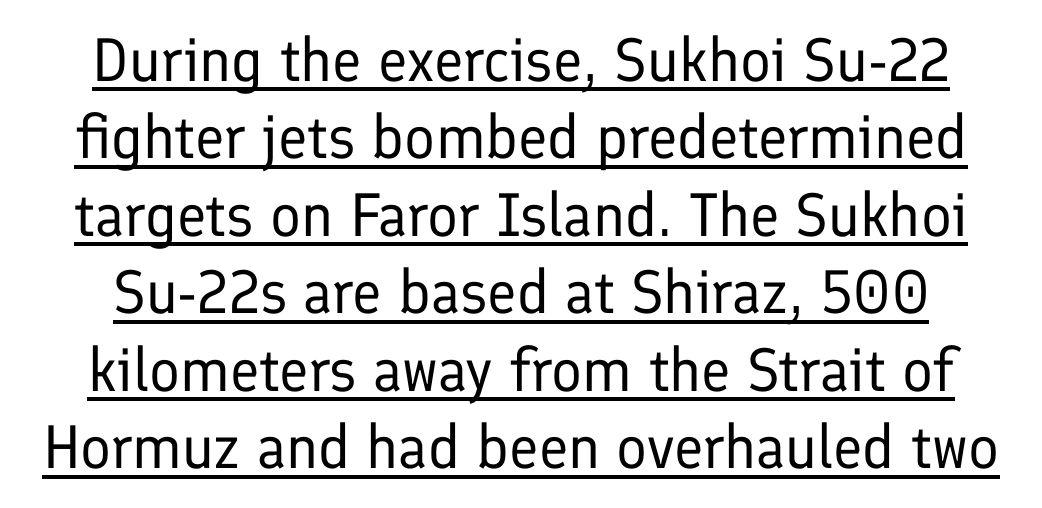
The image shows 61 px regular-weight sans-serif type, upright; set normal line spacing (1.27x), normal letter spacing, underlined; low stroke contrast and a medium x-height.
